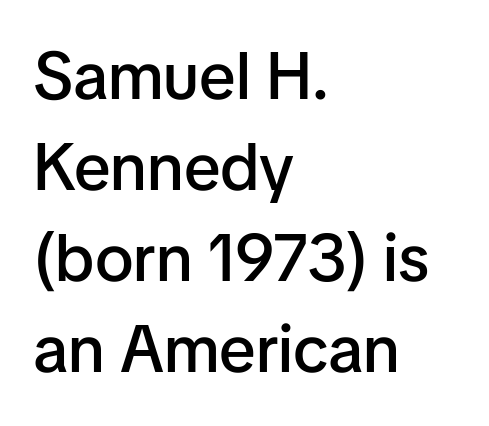
{"serif": "no", "italic": "no", "bold": "semi", "weight": "semibold", "width": "normal", "stroke_contrast": "low", "x_height": "medium", "monospaced": "no", "underline": "no", "align": "left", "line_spacing": "normal", "line_spacing_ratio": 1.38, "letter_spacing": "normal", "letter_spacing_em": 0.0, "glyph_px": 66}
